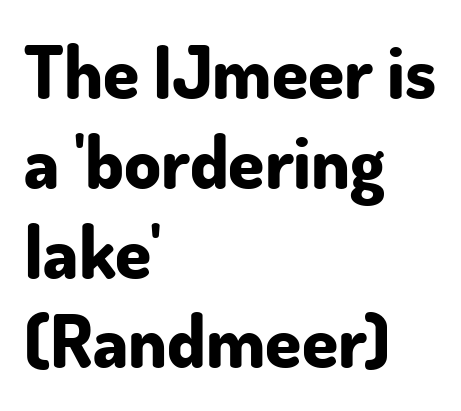
The image shows 73 px bold sans-serif type, upright; set left-aligned, line spacing 1.23x, normal letter spacing, not underlined; low stroke contrast and a small x-height.
